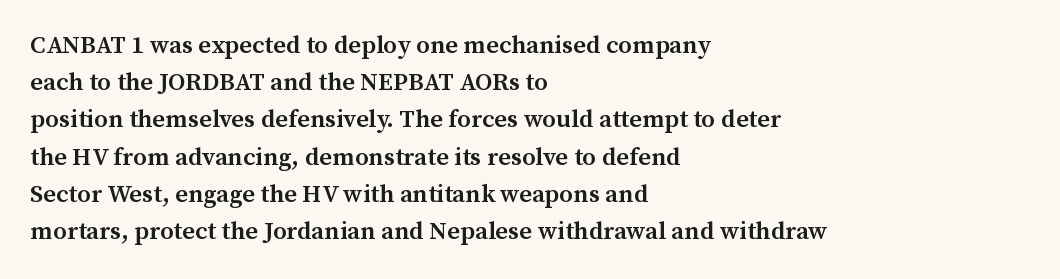
Normally led — the rows are evenly, conventionally spaced. Strokes here are thickened, but only to semibold level. Tracking value appears to be zero — textbook default spacing. A roman cut, with each character standing at attention. Teacher's note: observe the even left margin — that is flush-left alignment.
